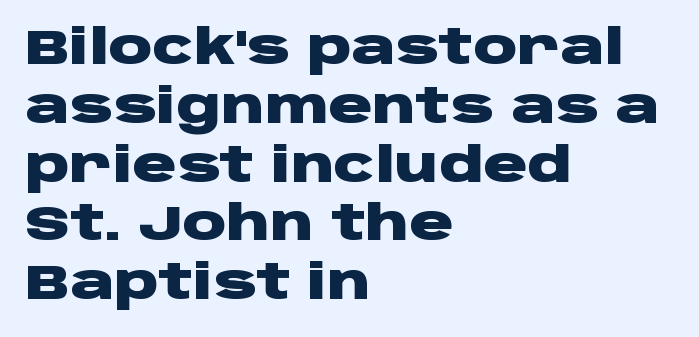
Varying glyph widths throughout — classic text-font behaviour. A full-strength bold gives these letters their thick strokes. Tracking value appears to be zero — textbook default spacing. Observe the absence of serifs on each vertical stroke in this sample. You can tell it's not italic because the verticals are truly vertical. Layout note: lines flush left.
